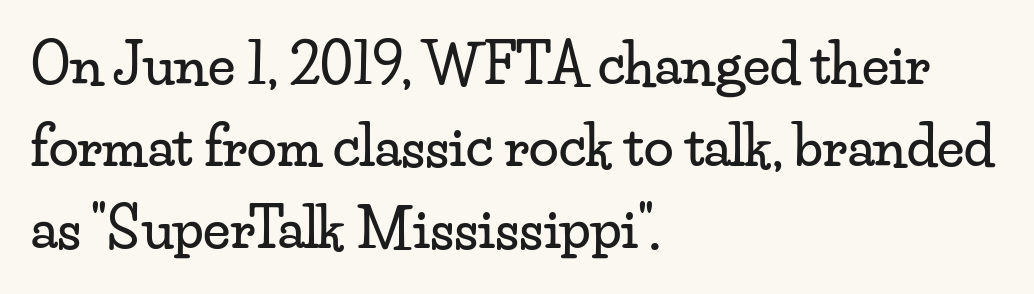
Q: Is the text italic (slanted)? A: No, it is upright.
Q: Is the typeface a serif or a sans-serif typeface? A: Serif.
Q: Is the text underlined? A: No.
Q: How is the paragraph aligned? A: Left-aligned.
Q: Is the spacing between letters normal or unusually wide? A: Normal.
Q: Is the spacing between lines tight, normal or loose? A: Normal.
Q: Width (condensed, normal, or wide)? A: Wide.
Q: Stroke contrast? A: Low.
Q: x-height? A: Small.
Q: Monospaced? A: No.
